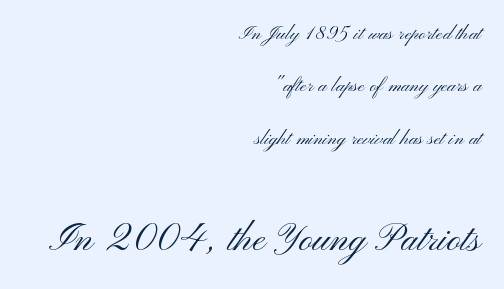
Words appear dense and cohesive because spacing is normal. Compare the two chunks: the lower has the greater cap height. This sample uses a sans-serif face. Any mark beneath the type? The region is blank.
